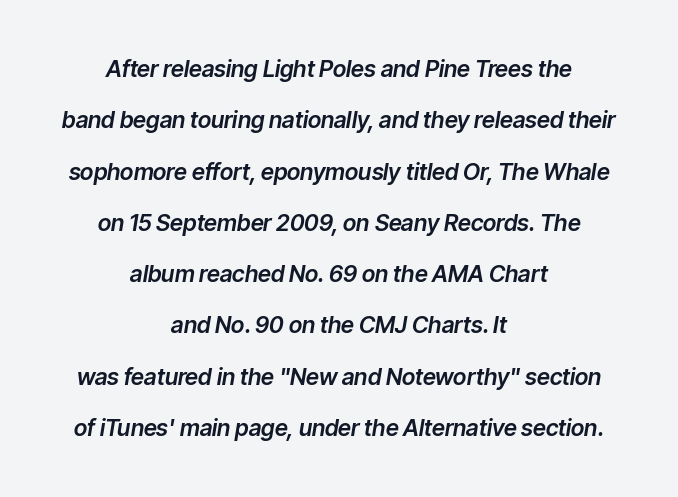
{"italic": "yes", "lean": "right", "slant_degrees": 9, "underline": "no", "align": "center", "line_spacing": "loose", "line_spacing_ratio": 2.23, "letter_spacing": "normal", "letter_spacing_em": 0.0, "glyph_px": 23}
